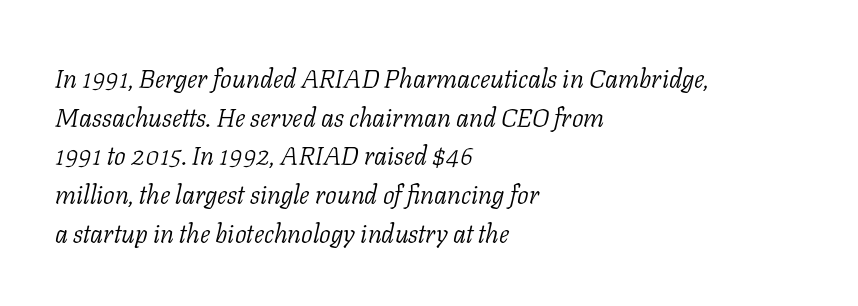
Stem width sits at or under what a default text font uses. Characters are canted at an angle relative to the baseline's perpendicular. No word sits above an underline. Whoever set this chose a conventional vertical rhythm.
